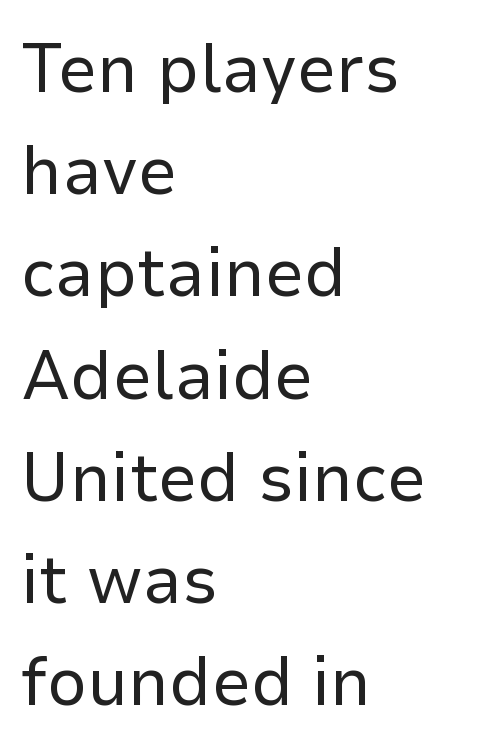
{"serif": "no", "italic": "no", "bold": "no", "weight": "regular", "width": "normal", "stroke_contrast": "low", "x_height": "medium", "monospaced": "no", "underline": "no", "align": "left", "line_spacing": "normal", "line_spacing_ratio": 1.46, "letter_spacing": "normal", "letter_spacing_em": 0.0, "glyph_px": 70}
